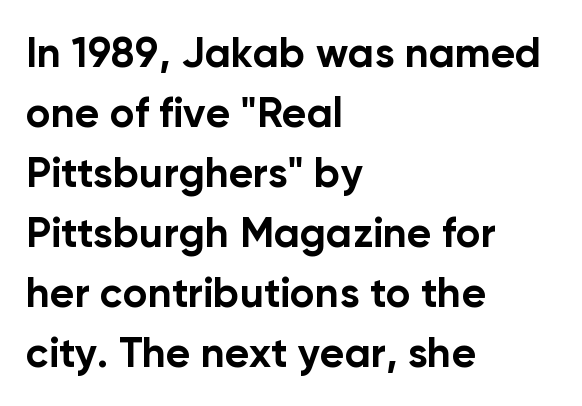
{"serif": "no", "italic": "no", "bold": "yes", "weight": "bold", "width": "normal", "stroke_contrast": "low", "x_height": "medium", "monospaced": "no", "underline": "no", "align": "left", "line_spacing": "normal", "line_spacing_ratio": 1.43, "letter_spacing": "normal", "letter_spacing_em": 0.0, "glyph_px": 42}
